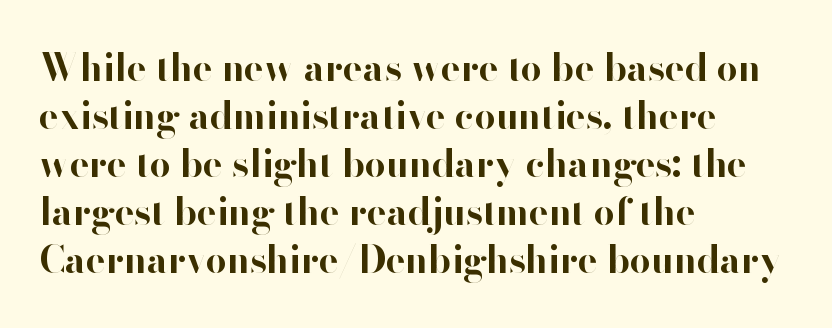
{"serif": "no", "italic": "no", "bold": "yes", "weight": "bold", "width": "normal", "stroke_contrast": "high", "x_height": "small", "monospaced": "no", "underline": "no", "align": "left", "line_spacing": "normal", "line_spacing_ratio": 1.3, "letter_spacing": "normal", "letter_spacing_em": 0.0, "glyph_px": 37}
